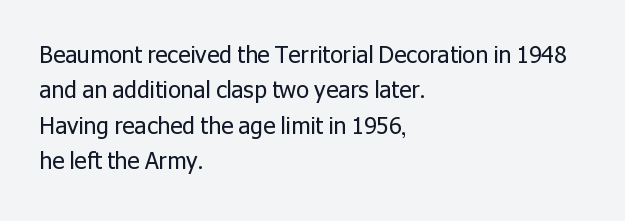
The face looks like a standard text weight, possibly lighter. Vertical strokes here are truly vertical. These lines keep a tight, regular rhythm from letter to letter. Leading matches the norm, producing a regular column. Left-aligned paragraph, ragged on the right. The space directly below the letters is spotless.
